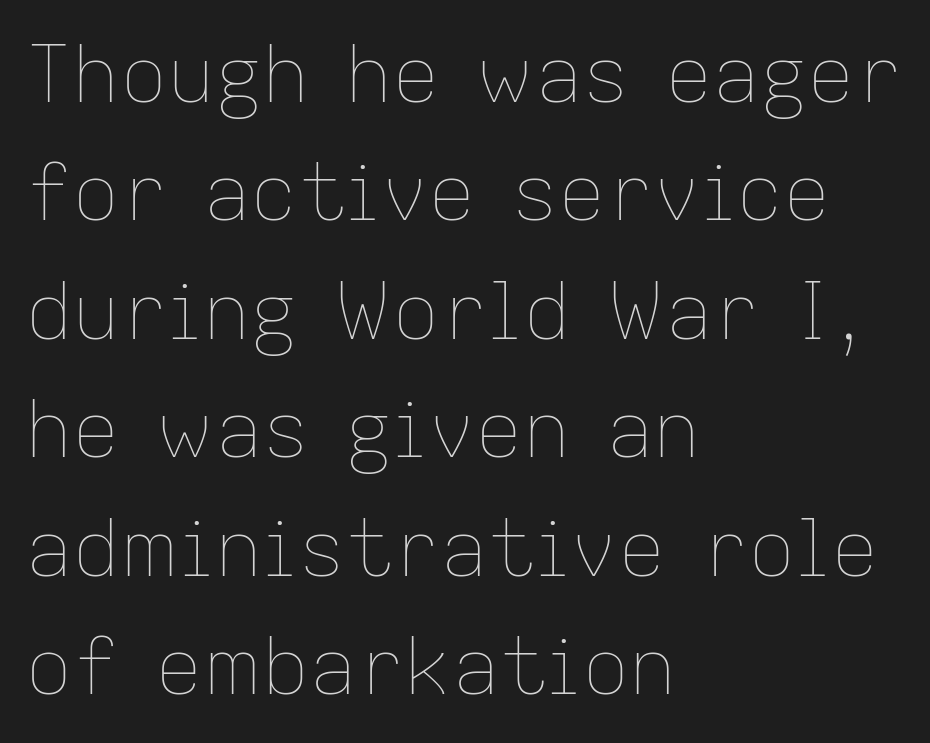
No word sits above an underline. The passage shown is typed in a proportional face where columns would drift. The gaps between neighbouring characters are ordinary and unremarkable. The space between consecutive lines is moderate. Compared with a typical body face, this is equally light or lighter still. The passage is arranged the way most books set body copy — flush left.
